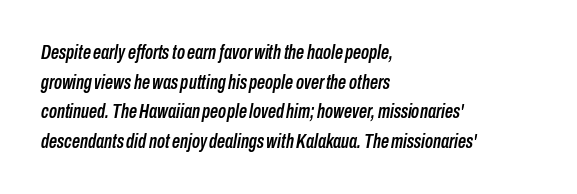
The image shows 20 px text type, italic (leaning right); set left-aligned, normal line spacing (1.48x), normal letter spacing, not underlined.
